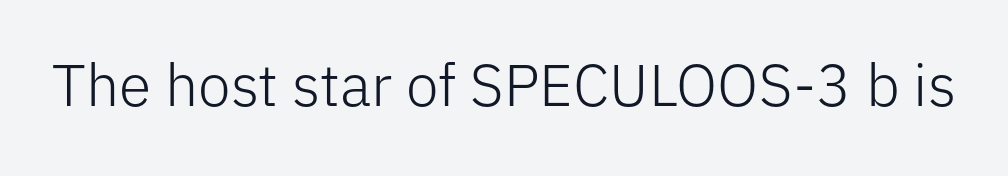
The image shows 59 px light sans-serif type, upright; set normal letter spacing, not underlined; low stroke contrast and a medium x-height.
